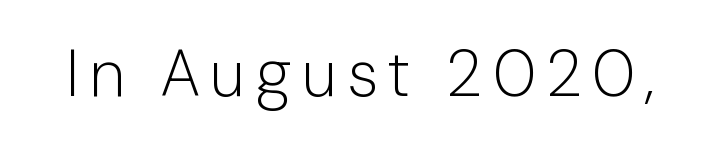
{"serif": "no", "italic": "no", "bold": "no", "weight": "light", "width": "normal", "stroke_contrast": "low", "x_height": "medium", "monospaced": "no", "underline": "no", "glyph_px": 65}
